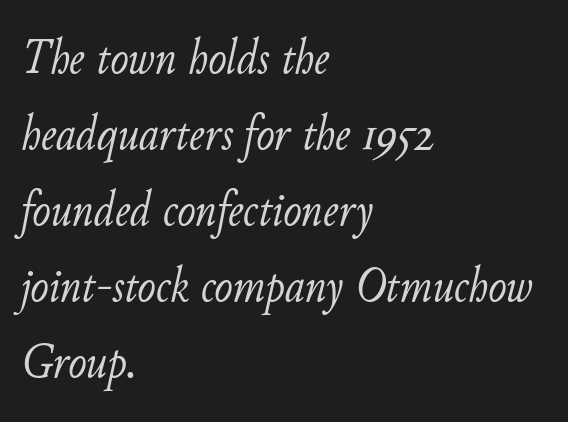
Q: Is the text bold? A: No.
Q: Is the text italic (slanted)? A: Yes, it leans right by about 11 degrees.
Q: Is the text underlined? A: No.
Q: How is the paragraph aligned? A: Left-aligned.
Q: Is the spacing between letters normal or unusually wide? A: Normal.
Q: Is the spacing between lines tight, normal or loose? A: Normal.
Q: Width (condensed, normal, or wide)? A: Normal.
Q: Stroke contrast? A: Low.
Q: x-height? A: Small.
Q: Monospaced? A: No.
